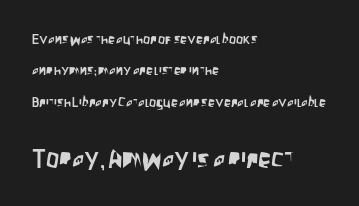
Q: Is the text italic (slanted)? A: No, it is upright.
Q: Is the text underlined? A: No.
Q: How is the paragraph aligned? A: Left-aligned.
Q: Is the spacing between letters normal or unusually wide? A: Normal.
Q: Is the spacing between lines tight, normal or loose? A: Loose.
Q: Which block of text is set in a larger size, the first (top) or the second (bottom)? A: The second (bottom) one.
